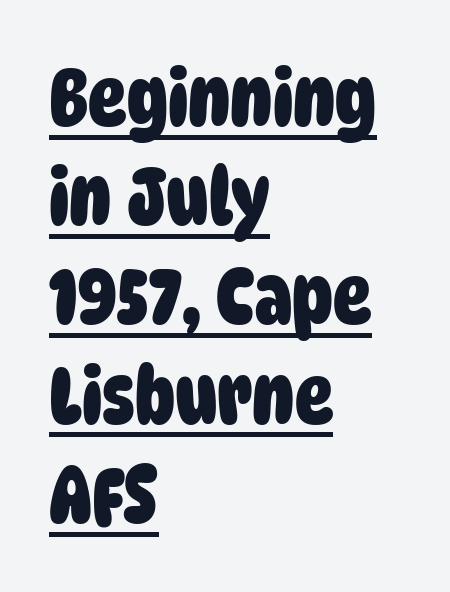
The image shows 80 px heavy, condensed sans-serif type; set left-aligned, line spacing 1.24x, normal letter spacing, underlined; low stroke contrast and a large x-height.
